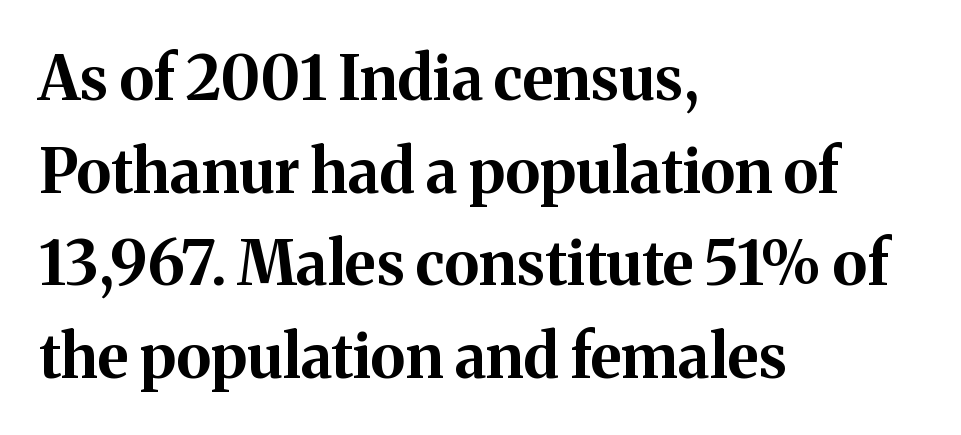
{"serif": "yes", "italic": "no", "bold": "yes", "weight": "bold", "width": "normal", "stroke_contrast": "medium", "x_height": "medium", "monospaced": "no", "underline": "no", "align": "left", "line_spacing": "normal", "line_spacing_ratio": 1.52, "letter_spacing": "normal", "letter_spacing_em": 0.0, "glyph_px": 61}
